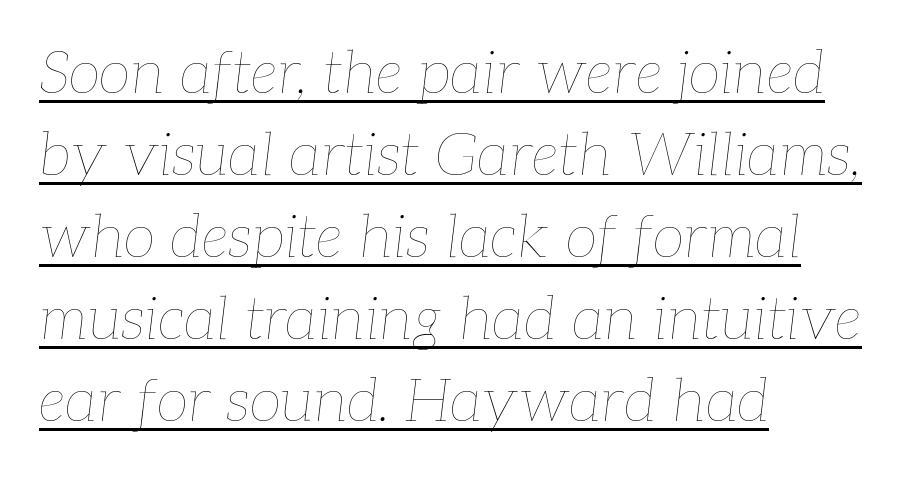
The image shows 59 px thin type, italic (leaning right); set left-aligned, normal line spacing (1.39x), normal letter spacing, underlined; low stroke contrast and a medium x-height.
